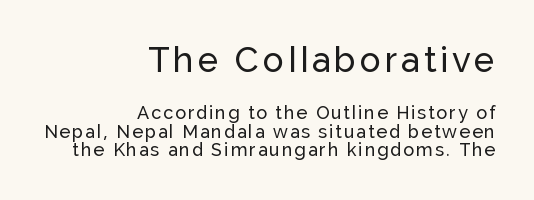
The image shows 35 px sans-serif type, upright; set right-aligned, tight line spacing (1.01x), not underlined; the first (top) block is 1.94x larger; low stroke contrast and a medium x-height.
